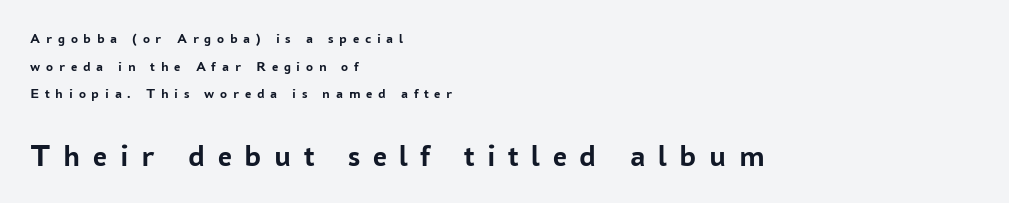
Q: Is the text bold? A: Yes.
Q: Is the text italic (slanted)? A: No, it is upright.
Q: Is the typeface a serif or a sans-serif typeface? A: Sans-serif.
Q: Is the text underlined? A: No.
Q: How is the paragraph aligned? A: Left-aligned.
Q: Is the spacing between letters normal or unusually wide? A: Unusually wide.
Q: Is the spacing between lines tight, normal or loose? A: Loose.
Q: Which block of text is set in a larger size, the first (top) or the second (bottom)? A: The second (bottom) one.
Q: Width (condensed, normal, or wide)? A: Normal.
Q: Stroke contrast? A: Low.
Q: x-height? A: Medium.
Q: Monospaced? A: No.
